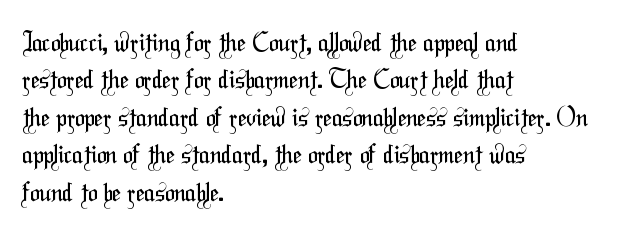
Q: Is the text bold? A: No.
Q: Is the text underlined? A: No.
Q: How is the paragraph aligned? A: Left-aligned.
Q: Is the spacing between letters normal or unusually wide? A: Normal.
Q: Is the spacing between lines tight, normal or loose? A: Normal.
